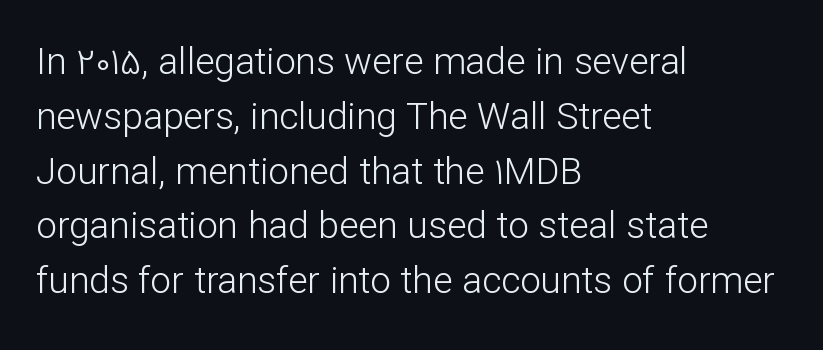
The face used here is proportionally spaced, like ordinary book or web type. Stem width sits at or under what a default text font uses. The passage is arranged the way most books set body copy — flush left. To sum up the face: it is a sans, with no serifs. Glance below the letters and you will spot only blank space. One glance says typical: line gaps are just what's usual.
